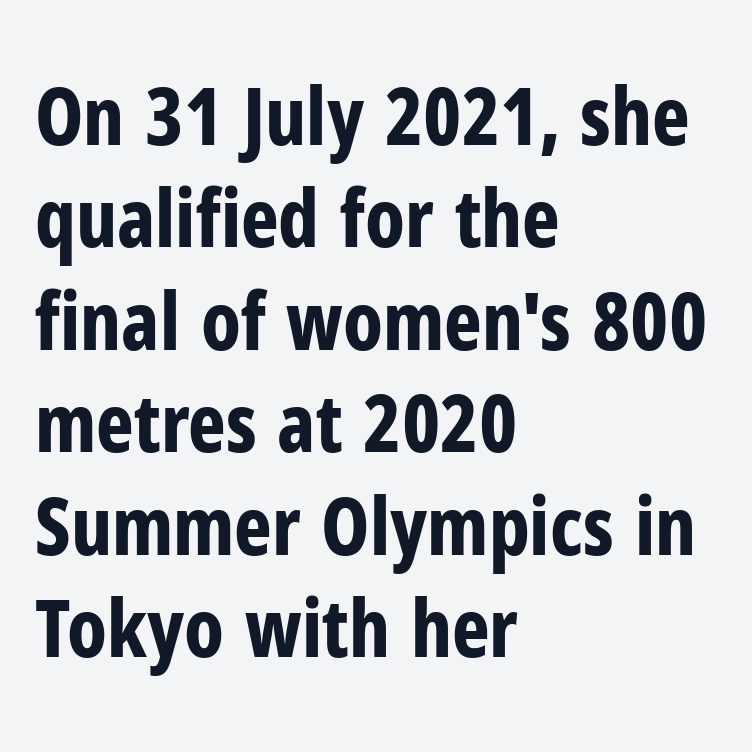
Q: Is the text bold? A: Yes.
Q: Is the text italic (slanted)? A: No, it is upright.
Q: Is the typeface a serif or a sans-serif typeface? A: Sans-serif.
Q: Is the text underlined? A: No.
Q: How is the paragraph aligned? A: Left-aligned.
Q: Is the spacing between letters normal or unusually wide? A: Normal.
Q: Is the spacing between lines tight, normal or loose? A: Normal.
Q: Width (condensed, normal, or wide)? A: Condensed.
Q: Stroke contrast? A: Low.
Q: x-height? A: Medium.
Q: Monospaced? A: No.
